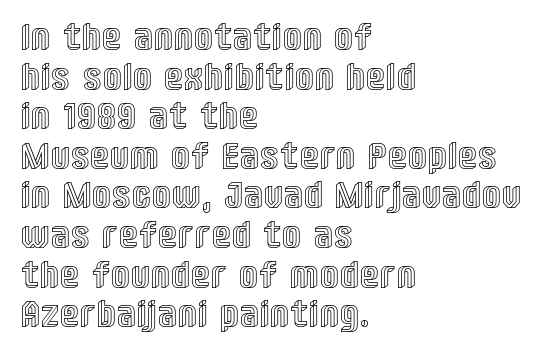
Q: Is the text italic (slanted)? A: No, it is upright.
Q: Is the text underlined? A: No.
Q: How is the paragraph aligned? A: Left-aligned.
Q: Is the spacing between lines tight, normal or loose? A: Tight.
Q: Width (condensed, normal, or wide)? A: Condensed.
Q: x-height? A: Large.
Q: Monospaced? A: No.
